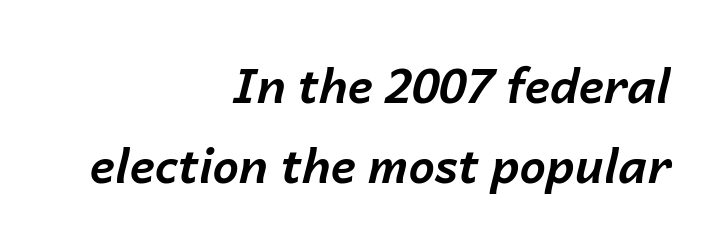
Q: Is the text bold? A: Yes.
Q: Is the text italic (slanted)? A: Yes, it leans right by about 14 degrees.
Q: Is the text underlined? A: No.
Q: How is the paragraph aligned? A: Right-aligned.
Q: Is the spacing between letters normal or unusually wide? A: Normal.
Q: Is the spacing between lines tight, normal or loose? A: Normal.
Q: Width (condensed, normal, or wide)? A: Normal.
Q: Stroke contrast? A: Low.
Q: x-height? A: Medium.
Q: Monospaced? A: No.
